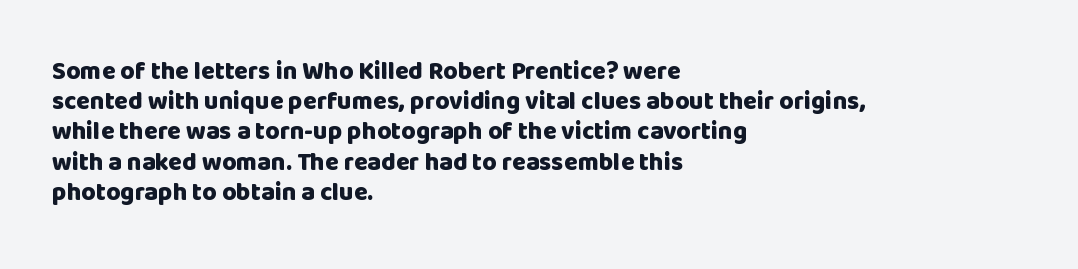
Q: Is the text bold? A: Yes.
Q: Is the text italic (slanted)? A: No, it is upright.
Q: Is the text underlined? A: No.
Q: How is the paragraph aligned? A: Left-aligned.
Q: Is the spacing between letters normal or unusually wide? A: Normal.
